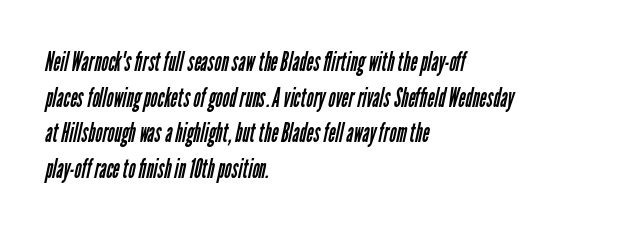
Q: Is the text bold? A: No.
Q: Is the text underlined? A: No.
Q: How is the paragraph aligned? A: Left-aligned.
Q: Is the spacing between letters normal or unusually wide? A: Normal.
Q: Is the spacing between lines tight, normal or loose? A: Normal.
